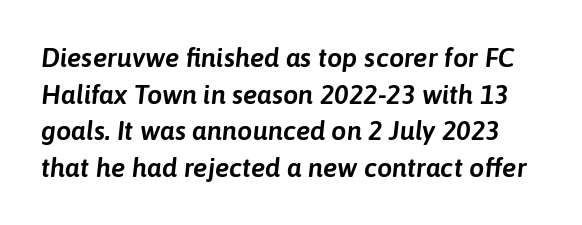
Vertically, the passage feels balanced, rows spaced as you'd expect. Is the letter spacing exaggerated? No — it looks like the ordinary default. Italic? Definitely — the glyphs are oblique. Words float on clear page, feet unadorned.
